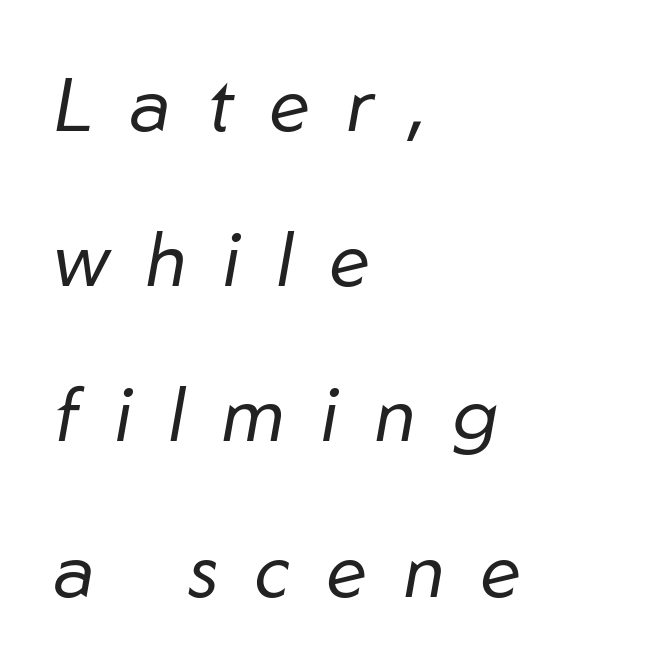
Q: Is the text bold? A: No.
Q: Is the text italic (slanted)? A: Yes, it leans right by about 10 degrees.
Q: Is the text underlined? A: No.
Q: How is the paragraph aligned? A: Left-aligned.
Q: Is the spacing between letters normal or unusually wide? A: Unusually wide.
Q: Is the spacing between lines tight, normal or loose? A: Loose.
Q: Width (condensed, normal, or wide)? A: Normal.
Q: Stroke contrast? A: Low.
Q: x-height? A: Medium.
Q: Monospaced? A: No.
